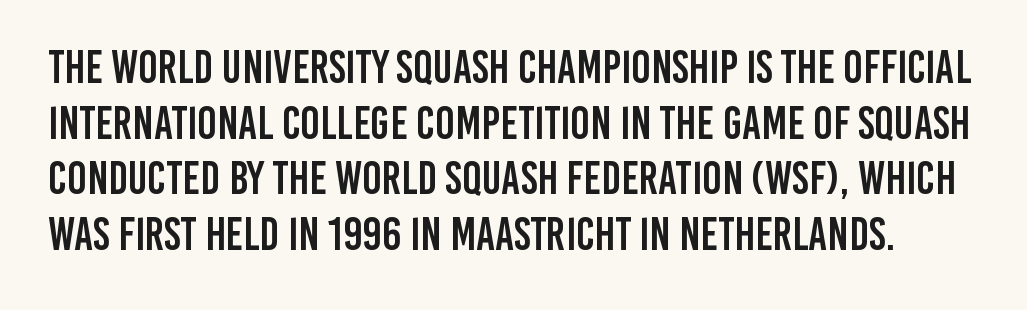
Q: Is the text italic (slanted)? A: No, it is upright.
Q: Is the typeface a serif or a sans-serif typeface? A: Sans-serif.
Q: Is the text underlined? A: No.
Q: Is the spacing between letters normal or unusually wide? A: Normal.
Q: Width (condensed, normal, or wide)? A: Condensed.
Q: Stroke contrast? A: Low.
Q: x-height? A: Large.
Q: Monospaced? A: No.
